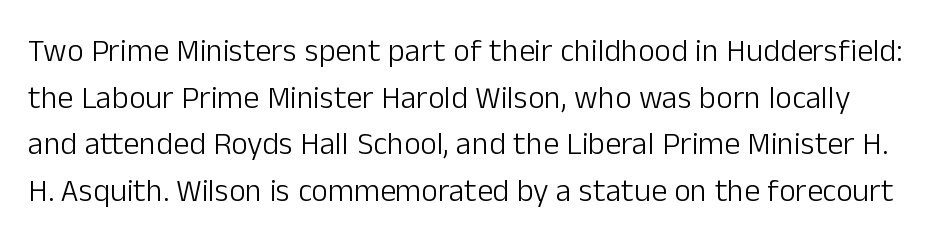
The weight would be labelled regular, book, light, or lighter still. Examine the stroke ends and you'll find no serifs. Each letter keeps its own natural width here, so spacing adapts to shape. No word sits above an underline. Here the glyphs are tracked normally, forming tight word shapes.
